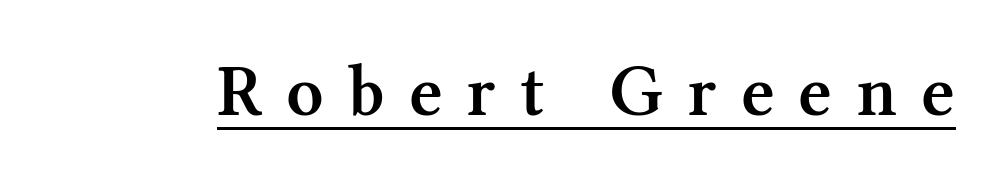
The image shows 73 px semibold serif type, upright; set unusually wide letter spacing (+0.33 em), underlined; medium stroke contrast and a medium x-height.
